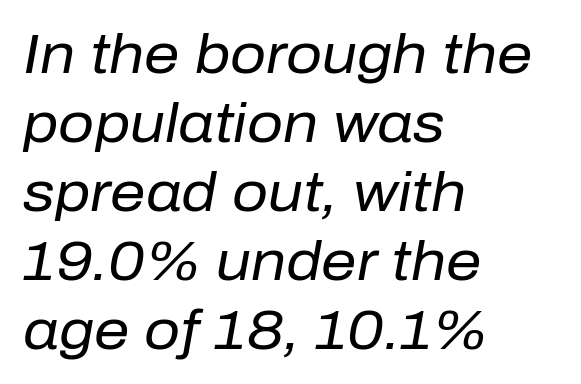
The typeface has the unassuming heft of standard copy or less. A student would call this left alignment; a typographer would say flush left, rag right. The zone under the glyphs is completely vacant. The passage shown is typed in a proportional face where columns would drift. Does extra space separate the letters? No, they use regular spacing. Observe the lean: these are italic letterforms.
